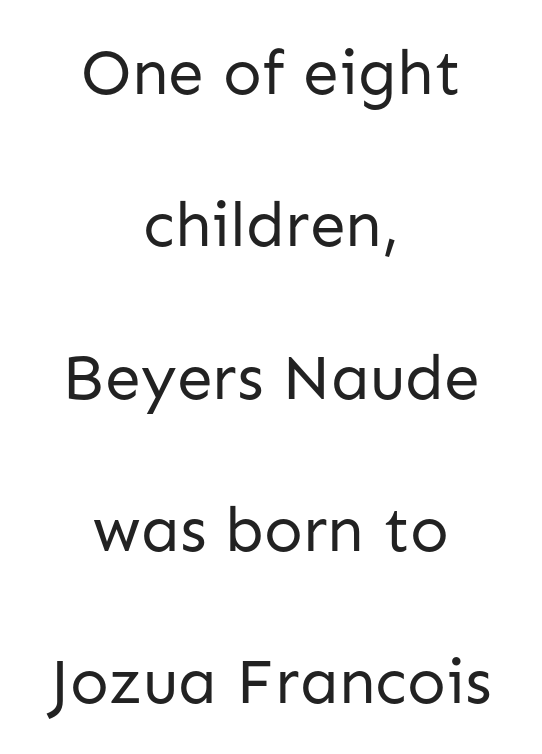
Q: Is the text bold? A: No.
Q: Is the text italic (slanted)? A: No, it is upright.
Q: Is the typeface a serif or a sans-serif typeface? A: Sans-serif.
Q: Is the text underlined? A: No.
Q: How is the paragraph aligned? A: Centered.
Q: Is the spacing between letters normal or unusually wide? A: Normal.
Q: Is the spacing between lines tight, normal or loose? A: Loose.
Q: Width (condensed, normal, or wide)? A: Normal.
Q: Stroke contrast? A: Low.
Q: x-height? A: Medium.
Q: Monospaced? A: No.
